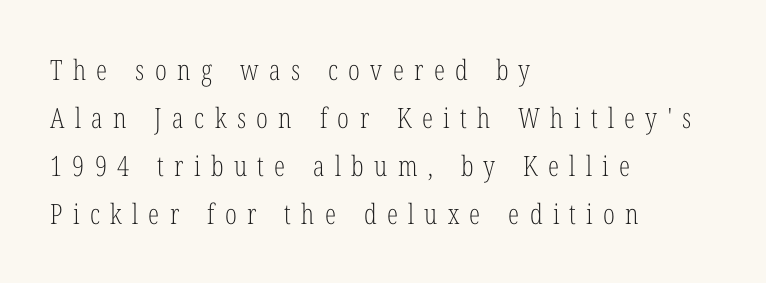
{"serif": "yes", "italic": "no", "bold": "no", "weight": "light", "width": "condensed", "stroke_contrast": "low", "x_height": "medium", "monospaced": "no", "underline": "no", "align": "left", "line_spacing_ratio": 1.71, "letter_spacing": "wide", "letter_spacing_em": 0.37, "glyph_px": 28}
